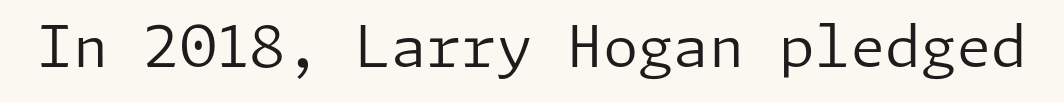
Q: Is the text bold? A: No.
Q: Is the text italic (slanted)? A: No, it is upright.
Q: Is the typeface a serif or a sans-serif typeface? A: Sans-serif.
Q: Is the text underlined? A: No.
Q: Is the spacing between letters normal or unusually wide? A: Normal.
Q: Width (condensed, normal, or wide)? A: Normal.
Q: Stroke contrast? A: Low.
Q: x-height? A: Medium.
